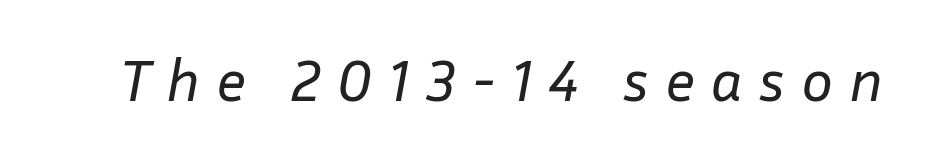
{"italic": "yes", "lean": "right", "slant_degrees": 10, "bold": "no", "weight": "regular", "width": "normal", "stroke_contrast": "low", "x_height": "medium", "monospaced": "no", "underline": "no", "letter_spacing": "wide", "letter_spacing_em": 0.26, "glyph_px": 60}
